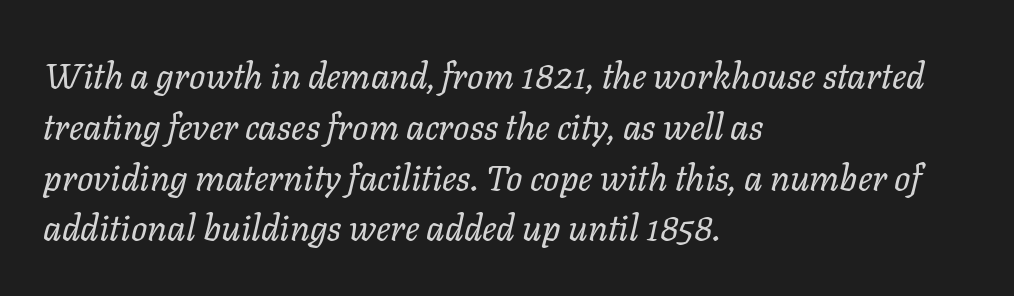
{"italic": "yes", "lean": "right", "slant_degrees": 11, "bold": "no", "weight": "regular", "width": "normal", "stroke_contrast": "low", "x_height": "medium", "monospaced": "no", "underline": "no", "align": "left", "line_spacing": "normal", "line_spacing_ratio": 1.41, "letter_spacing": "normal", "letter_spacing_em": 0.0, "glyph_px": 36}
